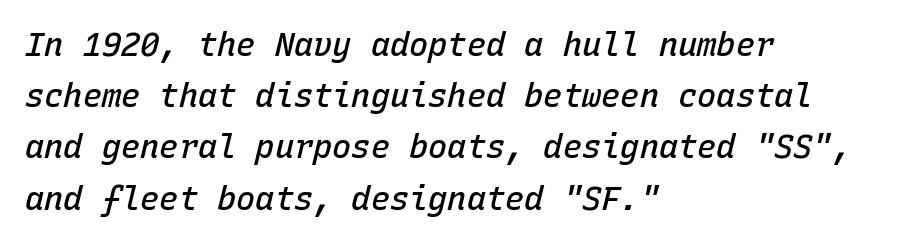
You could call the tracking neutral — neither tight nor loose. The face used here is monospaced, like something from a code editor. Quick note: underline off. Does the weight exceed regular? Yes, but only to semibold. The vertical gap from one line to the next is medium. Characters are canted at an angle relative to the baseline's perpendicular.
